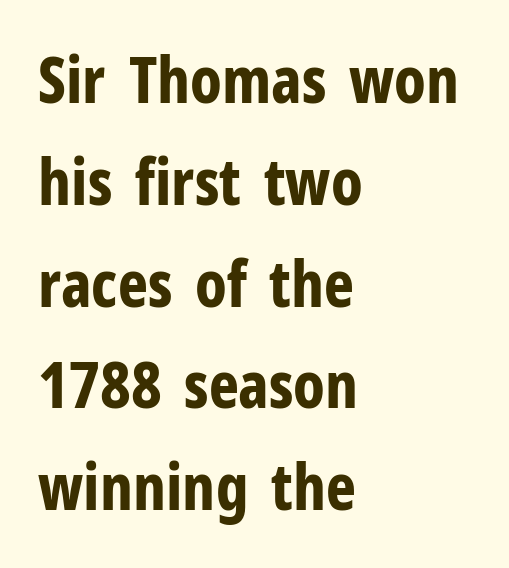
The image shows 64 px bold, condensed sans-serif type, upright; set left-aligned, normal line spacing (1.59x), normal letter spacing, not underlined; low stroke contrast and a medium x-height.
